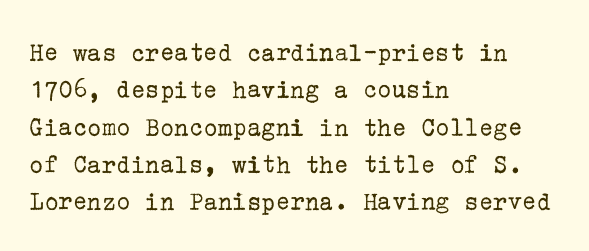
Interline gaps are of average width in this sample. Inter-character spacing is left at the font's built-in metrics. If you drew a line through each stem, it would be perfectly vertical. Words float on clear page, feet unadorned. Each line starts at the same left margin while the right side varies.
